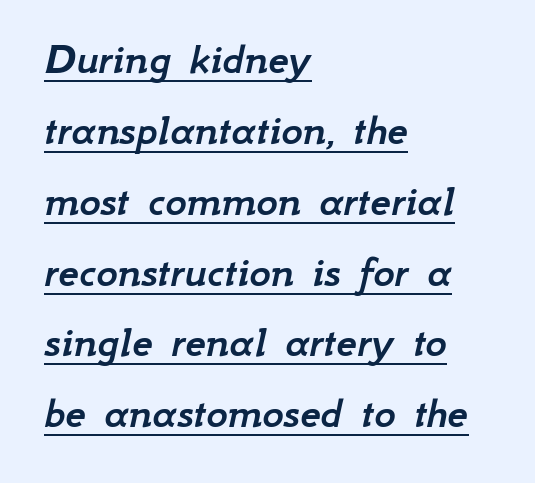
The image shows 46 px text type, italic (leaning right); set left-aligned, normal line spacing (1.54x), normal letter spacing, underlined; low stroke contrast and a small x-height.
